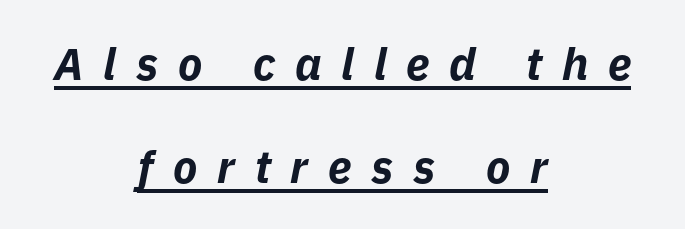
The image shows 45 px bold type, italic (leaning right); set centered, loose line spacing (2.28x), unusually wide letter spacing (+0.44 em), underlined; low stroke contrast and a medium x-height.
